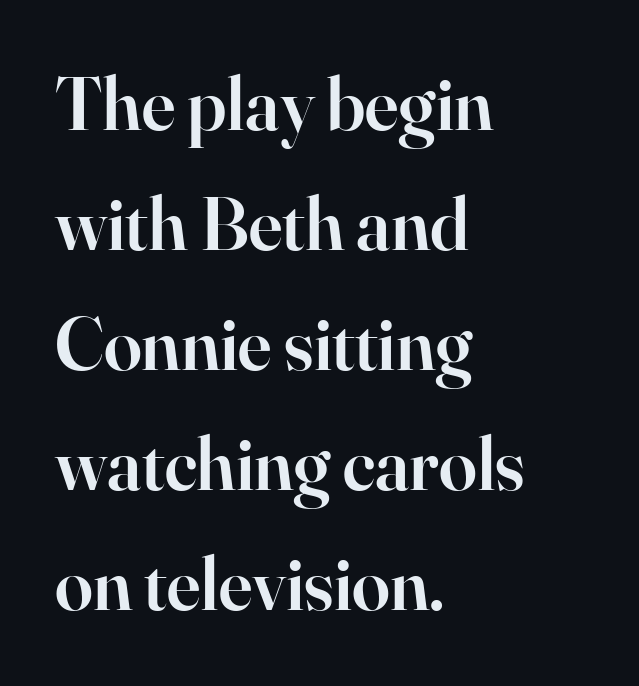
The image shows 76 px semibold serif type, upright; set left-aligned, normal line spacing (1.58x), normal letter spacing, not underlined; high stroke contrast and a small x-height.
